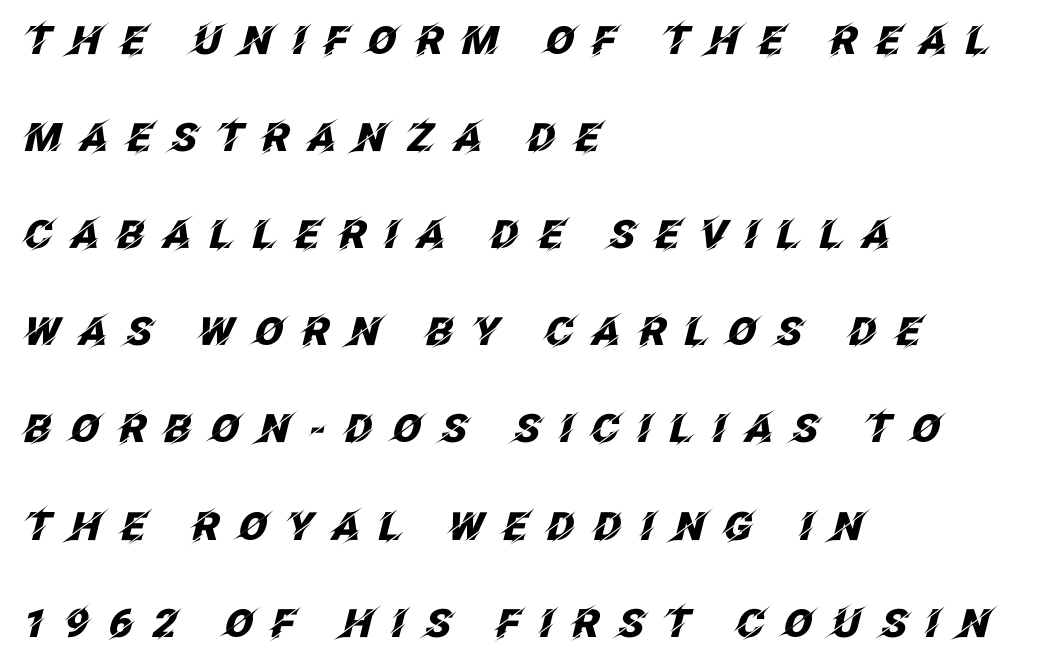
All the whitespace from short lines collects on the right. The passage shown is typed in a proportional face where columns would drift. A typesetter would mark this as italic. As a designer I'd log this as weight 700, bold. Vertically, the passage feels expansive, rows floating well apart.
